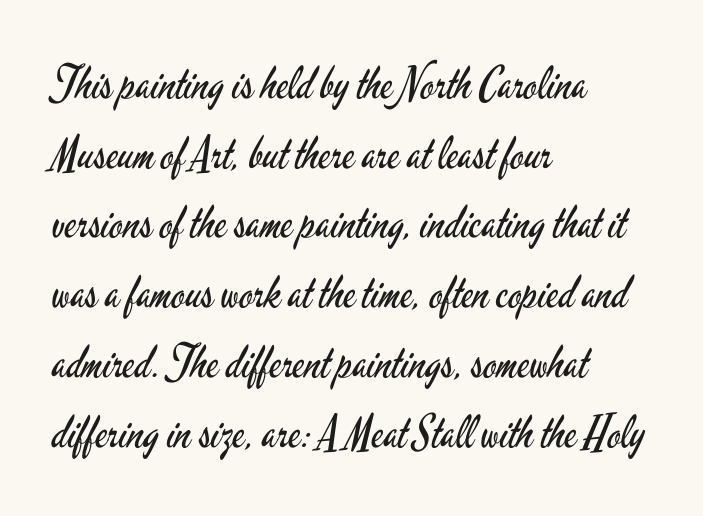
{"serif": "no", "bold": "no", "weight": "regular", "width": "condensed", "stroke_contrast": "low", "x_height": "small", "monospaced": "no", "underline": "no", "align": "left", "line_spacing": "normal", "line_spacing_ratio": 1.55, "letter_spacing": "normal", "letter_spacing_em": 0.0, "glyph_px": 45}
